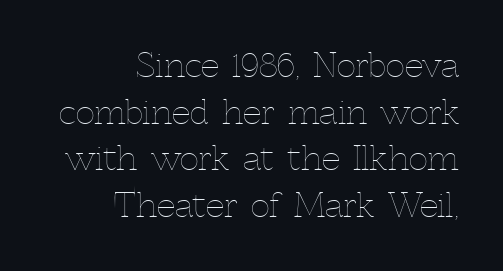
Q: Is the text bold? A: No.
Q: Is the text italic (slanted)? A: No, it is upright.
Q: Is the text underlined? A: No.
Q: How is the paragraph aligned? A: Right-aligned.
Q: Is the spacing between letters normal or unusually wide? A: Normal.
Q: Is the spacing between lines tight, normal or loose? A: Normal.
Q: Width (condensed, normal, or wide)? A: Normal.
Q: x-height? A: Medium.
Q: Monospaced? A: No.
